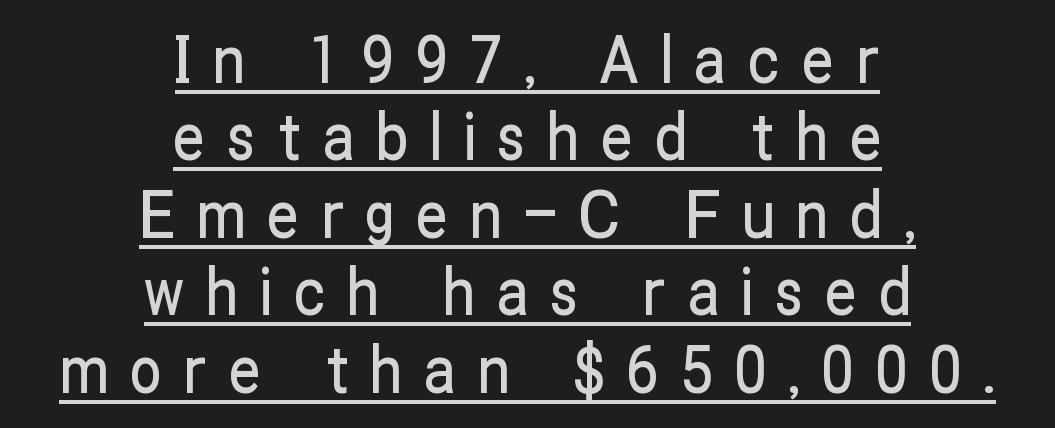
{"serif": "no", "italic": "no", "width": "condensed", "stroke_contrast": "low", "x_height": "medium", "monospaced": "no", "underline": "yes", "align": "center", "line_spacing_ratio": 1.21, "letter_spacing": "wide", "letter_spacing_em": 0.34, "glyph_px": 64}
